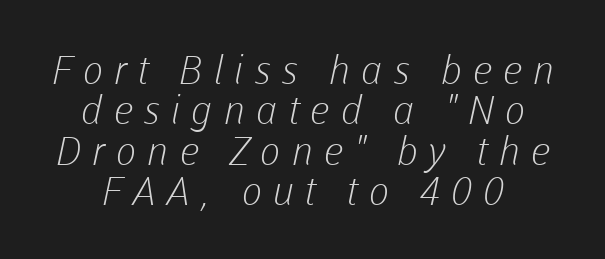
{"serif": "no", "bold": "no", "weight": "light", "width": "normal", "stroke_contrast": "low", "x_height": "medium", "monospaced": "no", "underline": "no", "line_spacing": "tight", "line_spacing_ratio": 1.01, "letter_spacing": "wide", "letter_spacing_em": 0.26, "glyph_px": 40}
